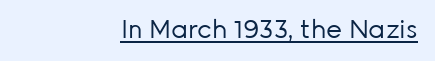
The image shows 25 px text type, upright; set right-aligned, normal letter spacing, underlined.
